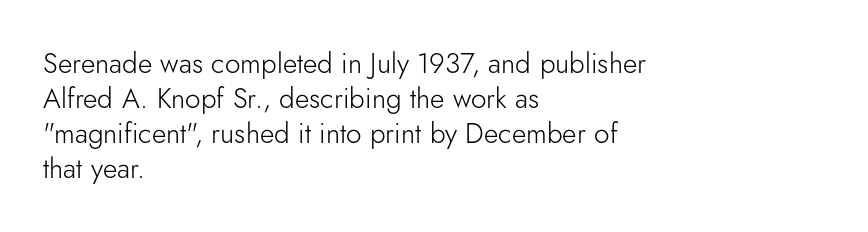
Any mark beneath the type? The region is blank. Letter spacing: default. Character widths vary here, with narrow letters taking less room than wide ones. Is the type heavy? It reads as light-to-regular instead.
